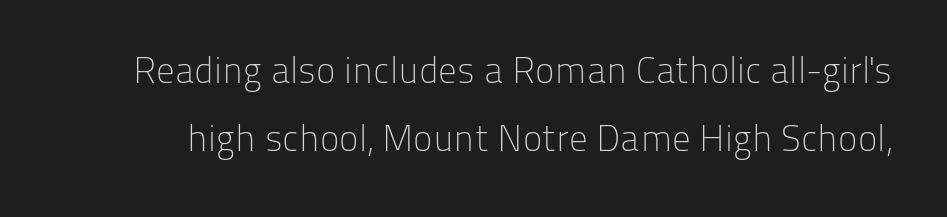
A typesetter would call this proportional, since set widths differ per character. The typeface chosen for these lines omits serifs. A light-to-regular cut is what we see here. No italicization has been applied; the sample stays upright. The baseline area is clear.
